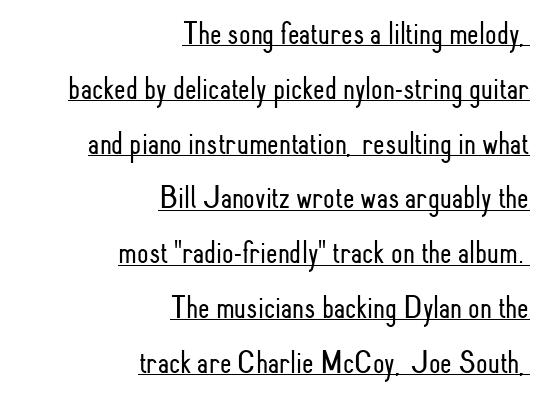
{"serif": "no", "italic": "no", "bold": "no", "weight": "light", "width": "condensed", "stroke_contrast": "low", "x_height": "small", "monospaced": "no", "underline": "yes", "align": "right", "line_spacing": "normal", "line_spacing_ratio": 1.66, "letter_spacing": "normal", "letter_spacing_em": 0.0, "glyph_px": 33}
